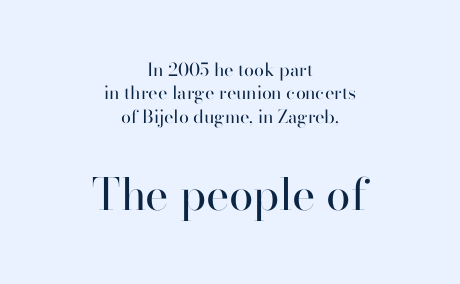
A serif font was chosen for this passage. The text block is weighted toward neither margin, spreading evenly from the middle. Leading matches the norm, producing a regular column. The passage shown is not underscored anywhere.
